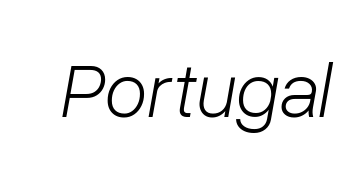
Q: Is the text bold? A: No.
Q: Is the text italic (slanted)? A: Yes, it leans right by about 10 degrees.
Q: Is the text underlined? A: No.
Q: Is the spacing between letters normal or unusually wide? A: Normal.
Q: Width (condensed, normal, or wide)? A: Normal.
Q: Stroke contrast? A: Low.
Q: x-height? A: Medium.
Q: Monospaced? A: No.
